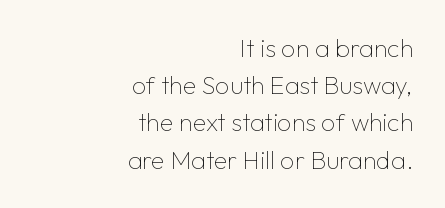
The image shows 25 px text type, upright; set right-aligned, normal line spacing (1.49x), normal letter spacing, not underlined.
